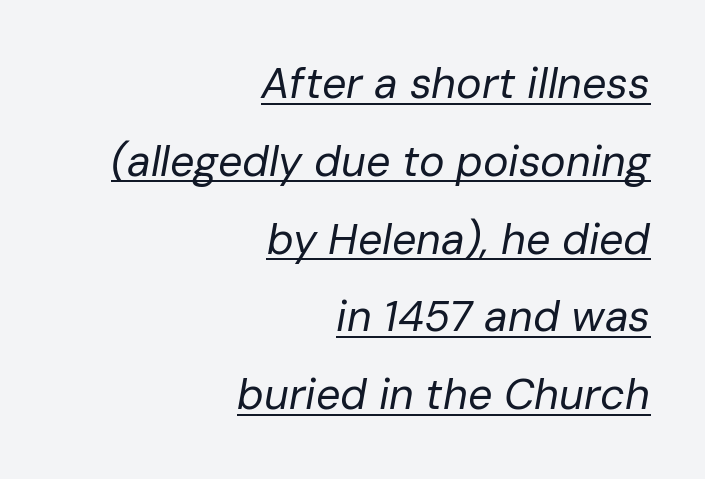
An italicized treatment has been applied to the whole sample. Spacing verdict: proportional, widths tailored to each character. Summary of weight: not heavy and not bold. In terms of letterspacing, this is plain default setting.
